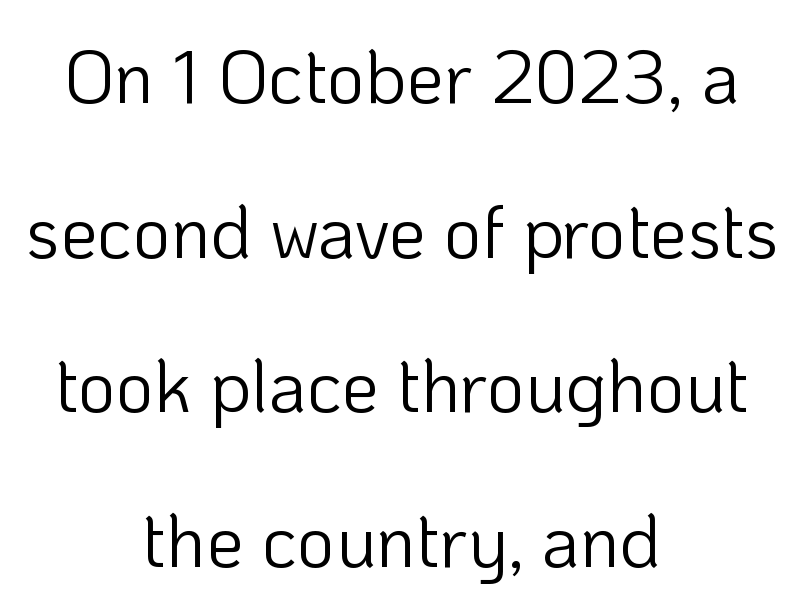
{"serif": "no", "italic": "no", "bold": "no", "weight": "light", "width": "normal", "stroke_contrast": "low", "x_height": "medium", "monospaced": "no", "underline": "no", "align": "center", "line_spacing": "loose", "line_spacing_ratio": 2.09, "letter_spacing": "normal", "letter_spacing_em": 0.0, "glyph_px": 74}
